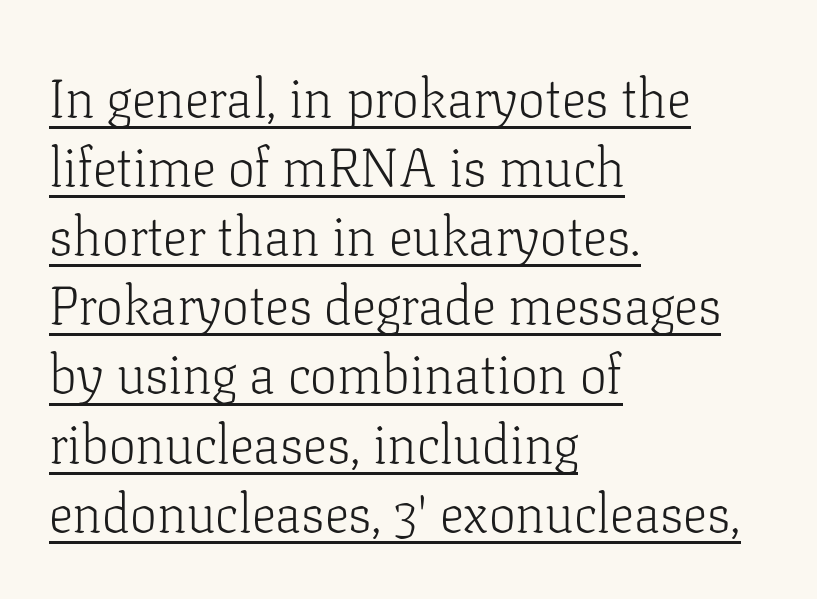
Successive baselines arrive at the customary interval. Is the stroke heavy? The answer is a plain regular-or-lighter. Notice how the passage keeps a crisp vertical edge on the left only. Quick note: underline on. Posture: straight, roman, zero tilt.
